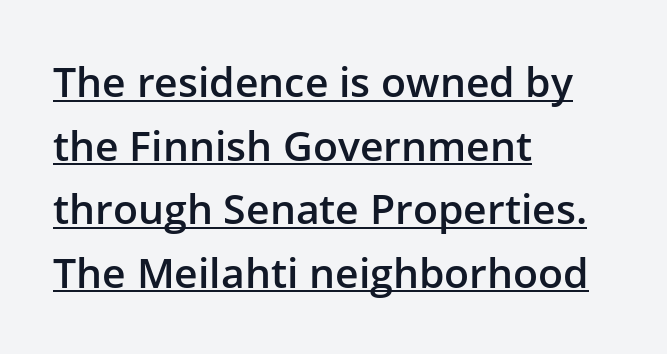
Standard letterfit; no display-style spreading of the glyphs. Grotesque or geometric, the face here clearly has no serifs. The rendering uses the underline text-decoration. Interline gaps are of average width in this sample. The font's upright variant was chosen for this text. This sample has the flowing, uneven cadence of proportional lettering.
